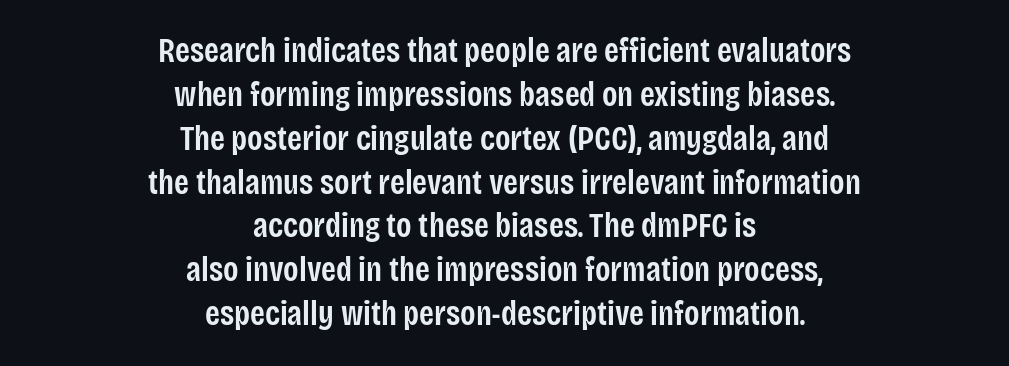
The rows are spaced the way most documents space them. A sans-serif font was chosen for this passage. The characters look somewhat weighty, a semibold short of true bold. Caption: standard tracking, unaltered.
